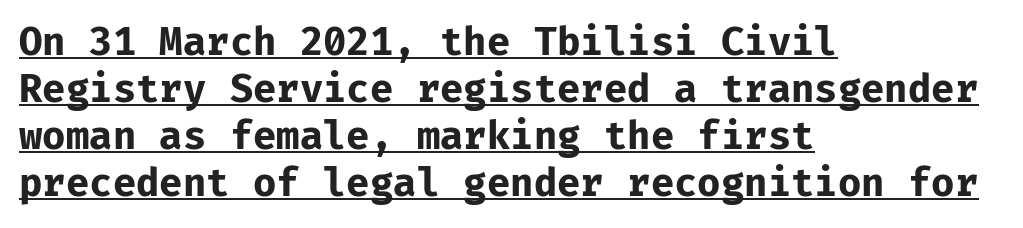
Looks like someone drew a line under every word here. Plenty of ink on the page — the face is bold. These lines stack with their left ends in a neat column. Does the lettering tilt? It doesn't — this is upright. Grotesque or geometric, the face here clearly has no serifs. The horizontal fit of the characters is conventional and even.
